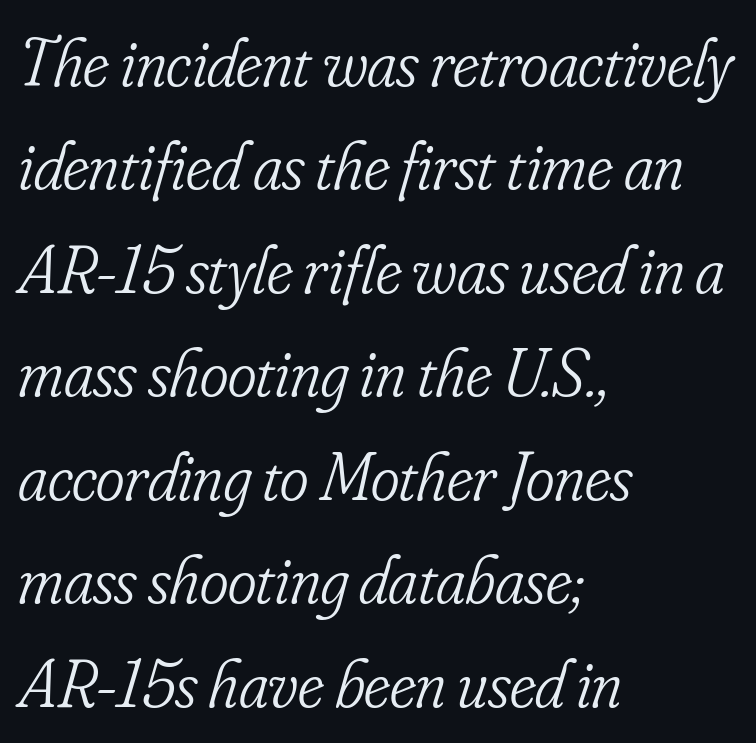
The image shows 69 px light, condensed serif type, italic (leaning right); set left-aligned, normal line spacing (1.5x), normal letter spacing, not underlined; low stroke contrast and a small x-height.
